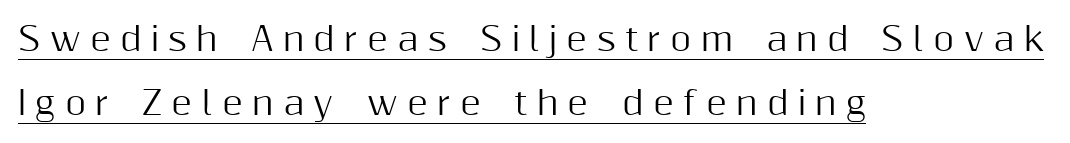
{"serif": "no", "italic": "no", "width": "normal", "stroke_contrast": "medium", "x_height": "medium", "monospaced": "no", "underline": "yes", "align": "left", "line_spacing": "loose", "line_spacing_ratio": 2.0, "letter_spacing": "wide", "letter_spacing_em": 0.29, "glyph_px": 32}
